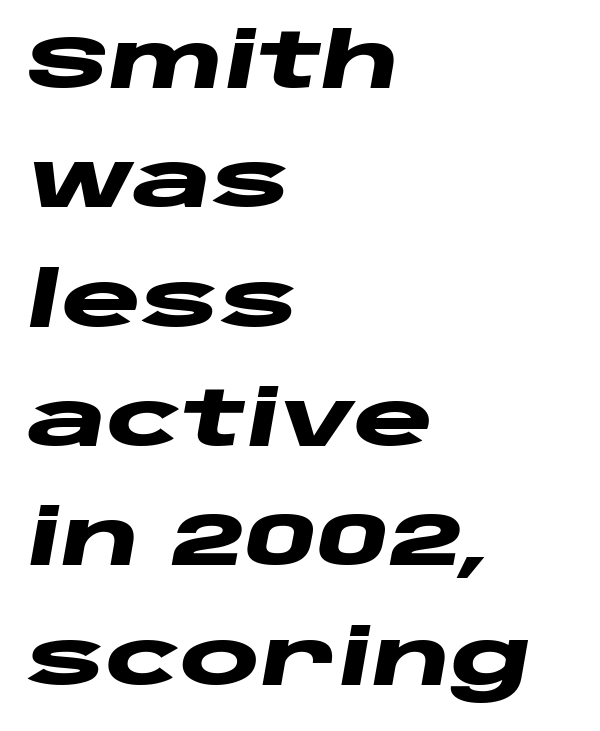
{"italic": "yes", "lean": "right", "slant_degrees": 10, "bold": "yes", "weight": "heavy", "width": "wide", "stroke_contrast": "low", "x_height": "large", "monospaced": "no", "underline": "no", "align": "left", "line_spacing": "normal", "line_spacing_ratio": 1.57, "letter_spacing": "normal", "letter_spacing_em": 0.0, "glyph_px": 76}
